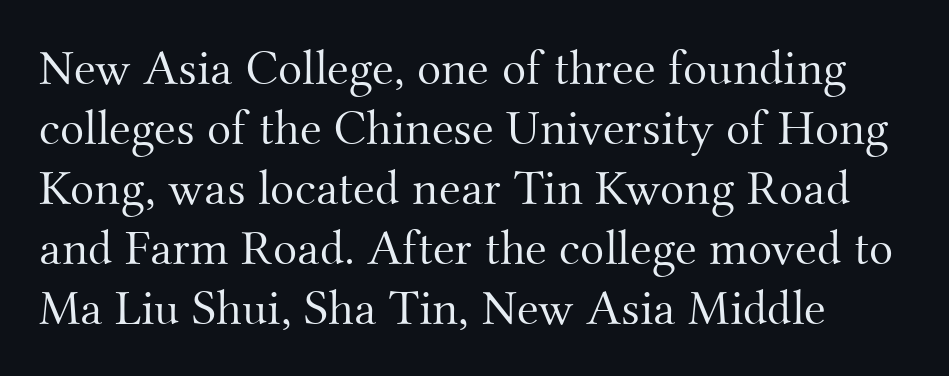
If you drew a line through each stem, it would be perfectly vertical. The string is rendered with underlining switched off. Here the designer chose a conventional face with non-uniform glyph widths. Nobody touched the tracking dial on this one. No chunkiness to these letters — they're not bold. The glyphs in this specimen are seriffed.
